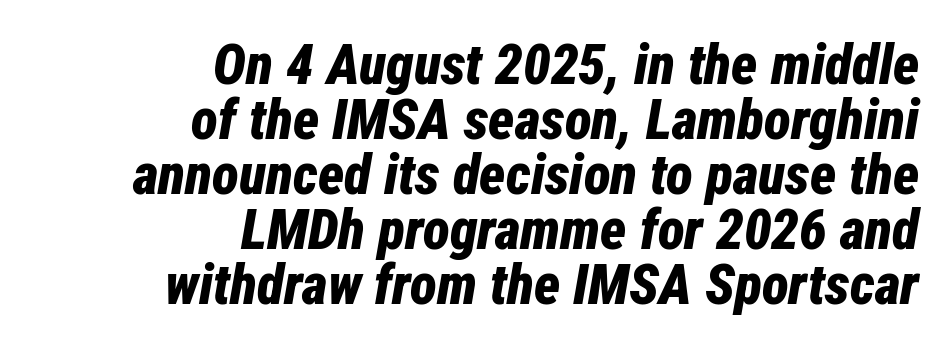
Each glyph is drawn with heavy, bold strokes. This sample is right-justified, so line beginnings fall wherever the words allow. The face used here is rendered with its standard letterfit. The letters are slanted; this is an italic face.
